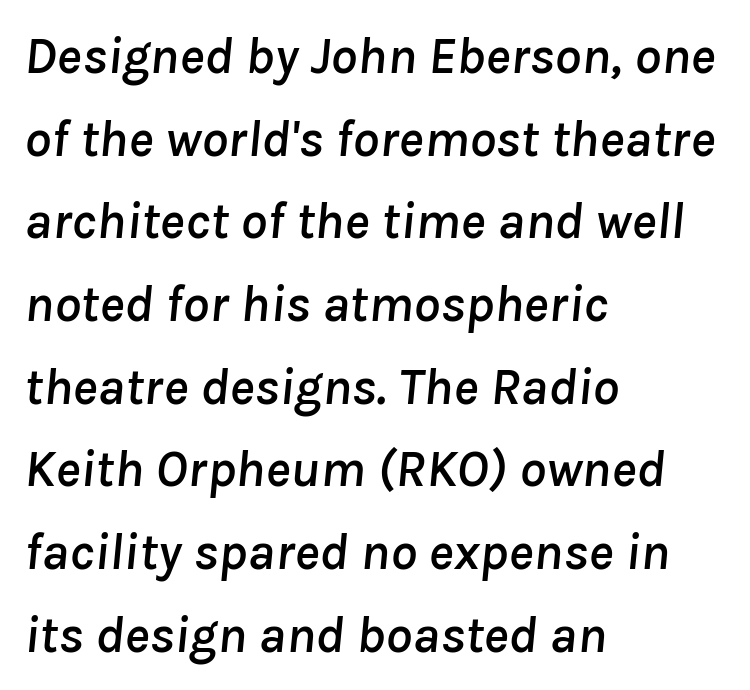
The image shows 53 px text type, italic (leaning right); set left-aligned, normal line spacing (1.56x), normal letter spacing, not underlined; low stroke contrast and a medium x-height.
